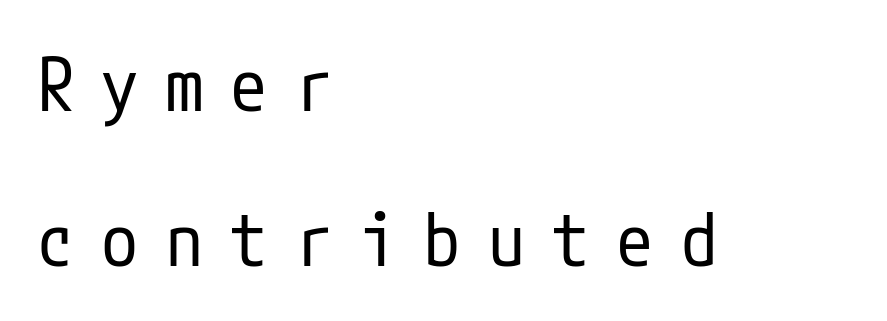
Q: Is the text bold? A: No.
Q: Is the text italic (slanted)? A: No, it is upright.
Q: Is the typeface a serif or a sans-serif typeface? A: Sans-serif.
Q: Is the text underlined? A: No.
Q: How is the paragraph aligned? A: Left-aligned.
Q: Is the spacing between letters normal or unusually wide? A: Unusually wide.
Q: Is the spacing between lines tight, normal or loose? A: Loose.
Q: Width (condensed, normal, or wide)? A: Condensed.
Q: Stroke contrast? A: Low.
Q: x-height? A: Medium.
